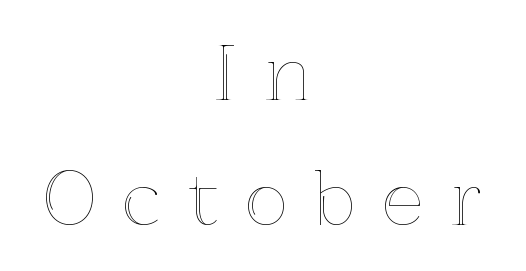
The image shows 73 px text type, upright; set centered, line spacing 1.71x, unusually wide letter spacing (+0.38 em), not underlined; a medium x-height.
